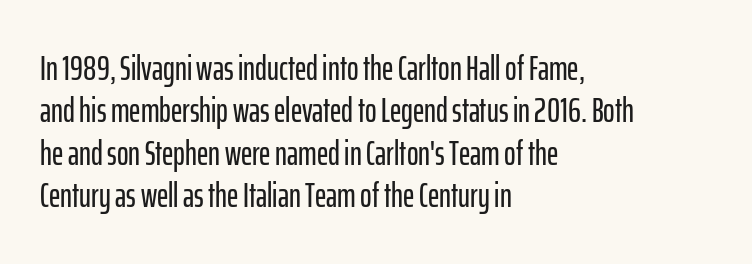
Q: Is the text italic (slanted)? A: No, it is upright.
Q: Is the typeface a serif or a sans-serif typeface? A: Sans-serif.
Q: Is the text underlined? A: No.
Q: How is the paragraph aligned? A: Left-aligned.
Q: Is the spacing between letters normal or unusually wide? A: Normal.
Q: Width (condensed, normal, or wide)? A: Condensed.
Q: Stroke contrast? A: Low.
Q: x-height? A: Medium.
Q: Monospaced? A: No.
